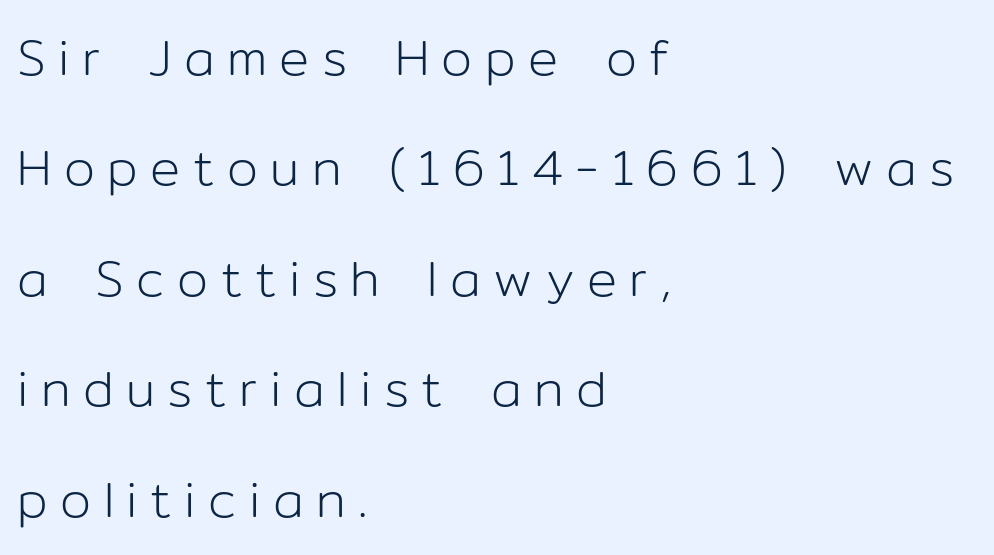
When letters stand straight like this, we call the style roman or upright. Summary of vertical rhythm: relaxed, with wide interline spacing. Stem width sits at or under what a default text font uses. The rendering shows plain stroke endings on the letterforms — a sans-serif design.
